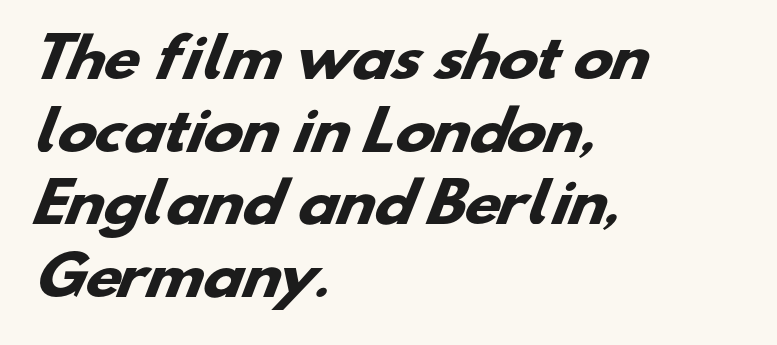
The image shows 53 px heavy, wide sans-serif type; set left-aligned, normal line spacing (1.37x), normal letter spacing, not underlined; low stroke contrast and a small x-height.
